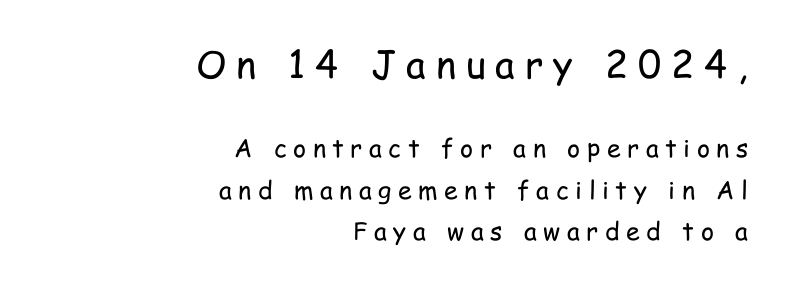
The image shows 38 px regular-weight, condensed sans-serif type, upright; set right-aligned, normal line spacing (1.66x), unusually wide letter spacing (+0.26 em), not underlined; the first (top) block is 1.52x larger; low stroke contrast and a medium x-height.
